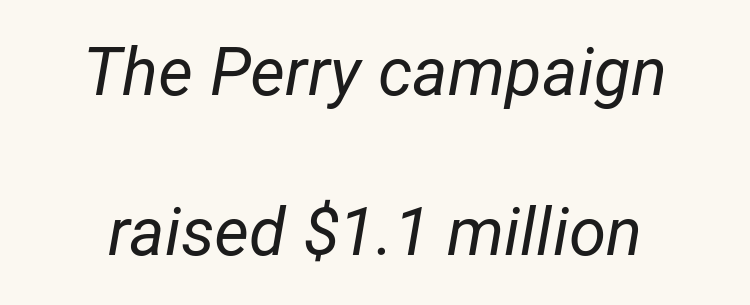
Q: Is the text bold? A: No.
Q: Is the text italic (slanted)? A: Yes, it leans right by about 12 degrees.
Q: Is the text underlined? A: No.
Q: Is the spacing between letters normal or unusually wide? A: Normal.
Q: Is the spacing between lines tight, normal or loose? A: Loose.
Q: Width (condensed, normal, or wide)? A: Normal.
Q: Stroke contrast? A: Low.
Q: x-height? A: Medium.
Q: Monospaced? A: No.
